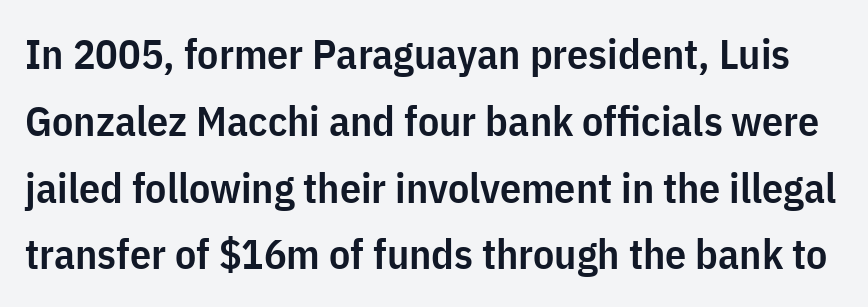
This block has exactly the height ordinary leading produces. These words are printed semibold, heavier than regular yet not bold. These lines are rendered in a variable-pitch font. Compared with typical body copy, the letter spacing here is the same. Decoration check: the copy has no underline.
